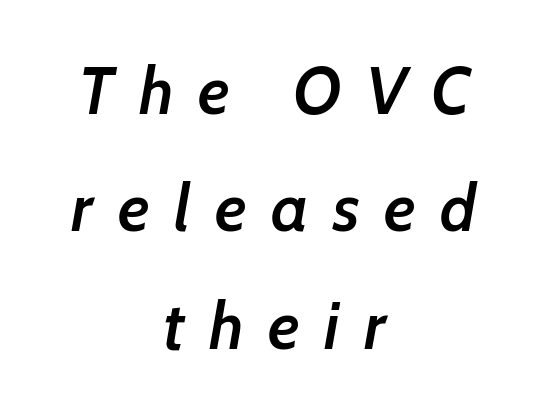
The image shows 66 px semibold type, italic (leaning right); set centered, line spacing 1.78x, unusually wide letter spacing (+0.37 em), not underlined; low stroke contrast and a medium x-height.
